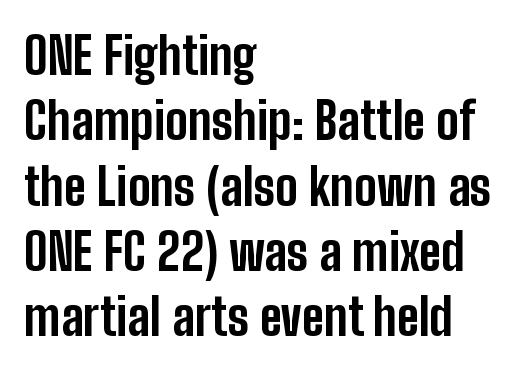
Look at the stroke-to-counter ratio: heavy, a bold. Posture: vertical. The foot of each line stays bare and open. Is this a sans? Yes — the strokes have no serifs. Note the varied advance widths — an 'i' is clearly narrower than an 'm'. This sample is left-justified, so line endings fall wherever the words run out.
